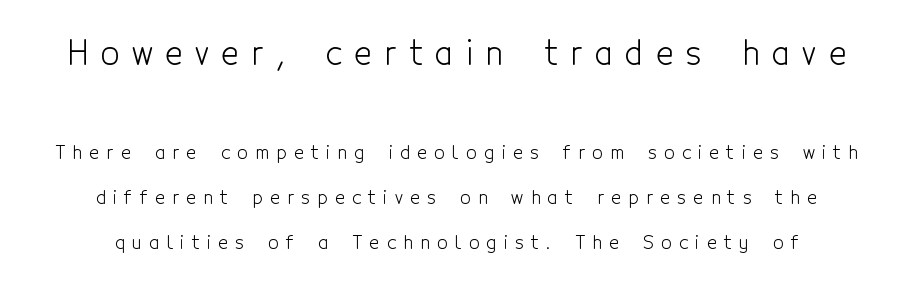
Q: Is the text bold? A: No.
Q: Is the text italic (slanted)? A: No, it is upright.
Q: Is the typeface a serif or a sans-serif typeface? A: Sans-serif.
Q: Is the text underlined? A: No.
Q: Is the spacing between letters normal or unusually wide? A: Unusually wide.
Q: Is the spacing between lines tight, normal or loose? A: Loose.
Q: Which block of text is set in a larger size, the first (top) or the second (bottom)? A: The first (top) one.
Q: Width (condensed, normal, or wide)? A: Condensed.
Q: x-height? A: Medium.
Q: Monospaced? A: No.
